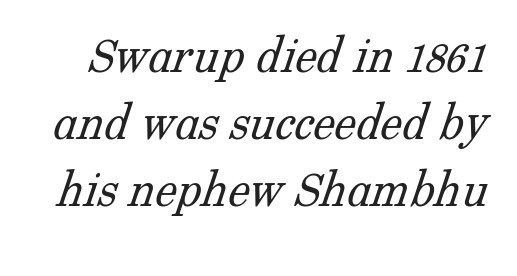
The image shows 55 px light serif type; set line spacing 1.22x, normal letter spacing, not underlined; low stroke contrast and a medium x-height.
